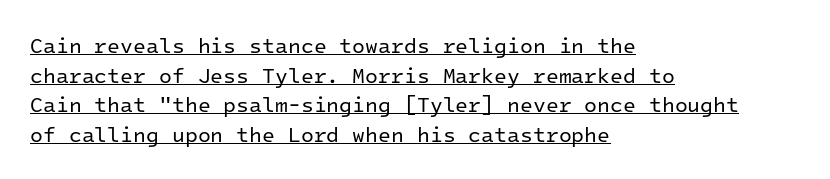
{"italic": "no", "bold": "no", "underline": "yes", "align": "left", "line_spacing": "normal", "line_spacing_ratio": 1.41, "letter_spacing": "normal", "letter_spacing_em": 0.0, "glyph_px": 21}
